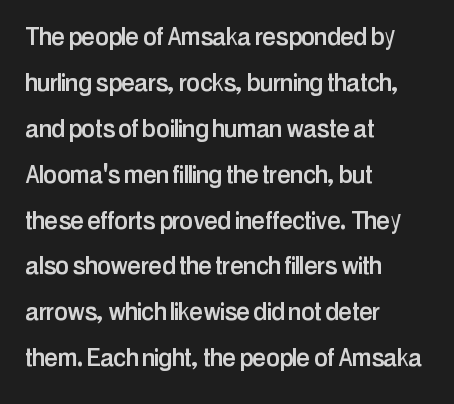
Q: Is the text italic (slanted)? A: No, it is upright.
Q: Is the typeface a serif or a sans-serif typeface? A: Sans-serif.
Q: Is the text underlined? A: No.
Q: How is the paragraph aligned? A: Left-aligned.
Q: Is the spacing between letters normal or unusually wide? A: Normal.
Q: Is the spacing between lines tight, normal or loose? A: Normal.
Q: Width (condensed, normal, or wide)? A: Condensed.
Q: Stroke contrast? A: Low.
Q: x-height? A: Medium.
Q: Monospaced? A: No.
